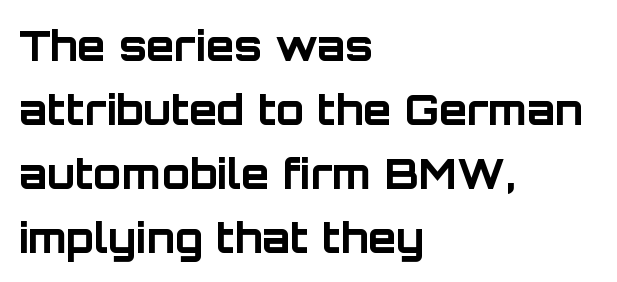
Q: Is the text bold? A: Yes.
Q: Is the text italic (slanted)? A: No, it is upright.
Q: Is the typeface a serif or a sans-serif typeface? A: Sans-serif.
Q: Is the text underlined? A: No.
Q: How is the paragraph aligned? A: Left-aligned.
Q: Is the spacing between letters normal or unusually wide? A: Normal.
Q: Is the spacing between lines tight, normal or loose? A: Normal.
Q: Width (condensed, normal, or wide)? A: Normal.
Q: Stroke contrast? A: Low.
Q: x-height? A: Large.
Q: Monospaced? A: No.
